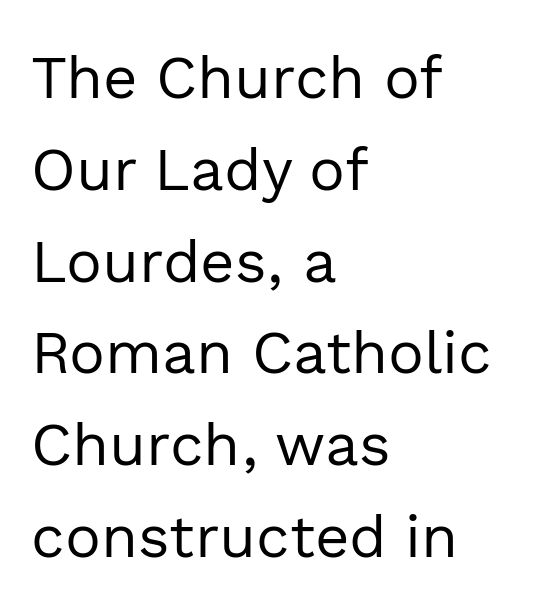
{"serif": "no", "italic": "no", "bold": "no", "weight": "regular", "width": "normal", "x_height": "medium", "monospaced": "no", "underline": "no", "align": "left", "line_spacing": "normal", "line_spacing_ratio": 1.53, "letter_spacing": "normal", "letter_spacing_em": 0.0, "glyph_px": 60}
